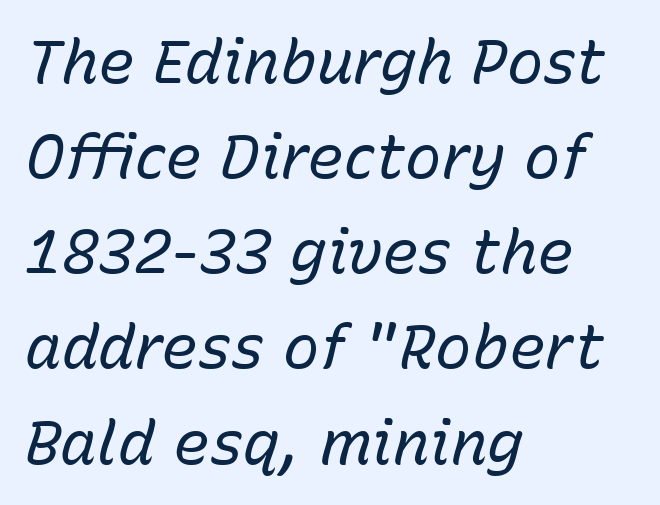
The foot of each line stays bare and open. Stem width sits at or under what a default text font uses. The face used here has a pronounced slope to its letters. Notice how descenders clear the ascenders below comfortably — that's standard leading. Here the designer chose a conventional face with non-uniform glyph widths.
